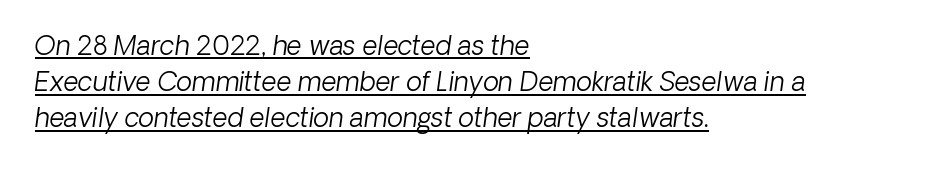
The image shows 26 px text type; set left-aligned, normal line spacing (1.39x), normal letter spacing, underlined.
